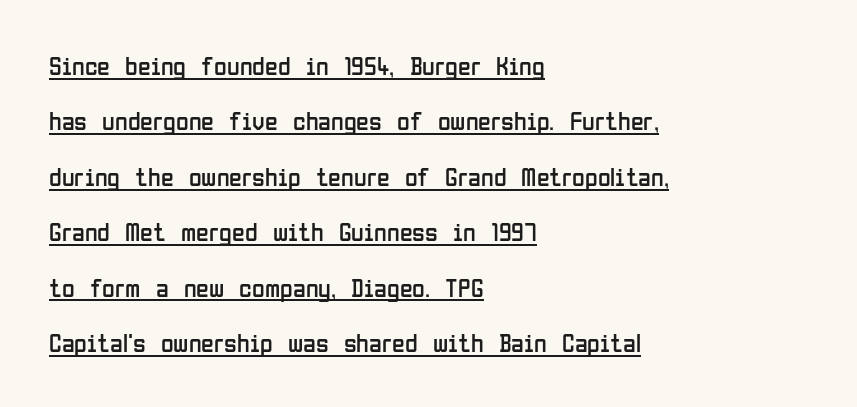
{"italic": "no", "bold": "no", "underline": "yes", "align": "left", "line_spacing": "loose", "line_spacing_ratio": 2.13, "letter_spacing": "normal", "letter_spacing_em": 0.0, "glyph_px": 26}
